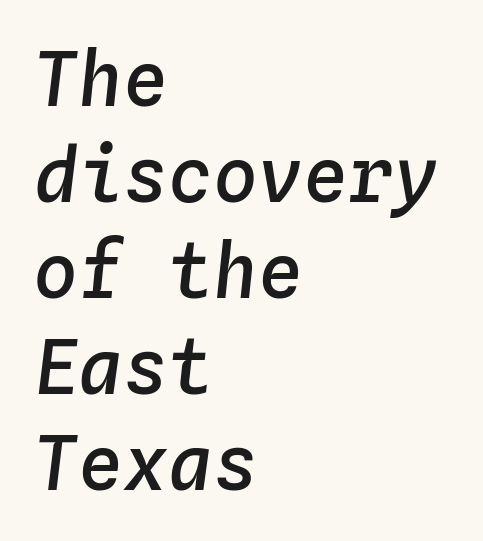
The image shows 75 px semibold type, italic (leaning right), monospaced; set left-aligned, normal line spacing (1.28x), normal letter spacing, not underlined; low stroke contrast and a medium x-height.
